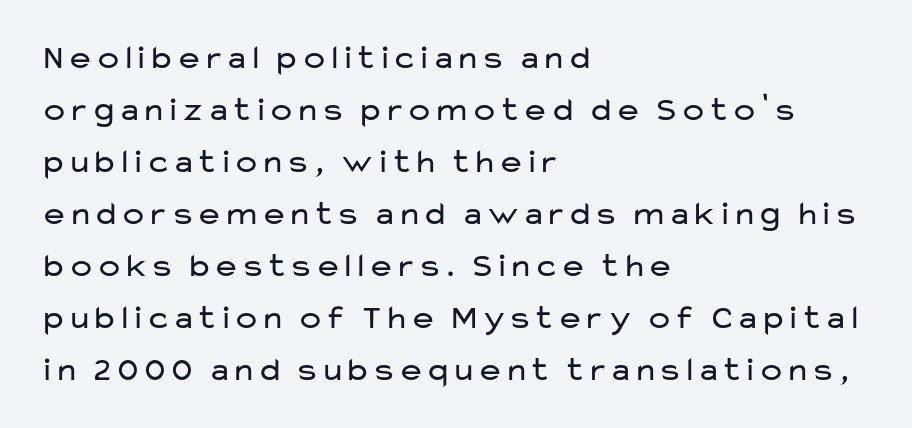
{"serif": "no", "italic": "no", "bold": "no", "weight": "regular", "width": "wide", "stroke_contrast": "low", "x_height": "medium", "monospaced": "no", "underline": "no", "align": "left", "line_spacing": "normal", "line_spacing_ratio": 1.53, "letter_spacing": "normal", "letter_spacing_em": 0.0, "glyph_px": 34}
